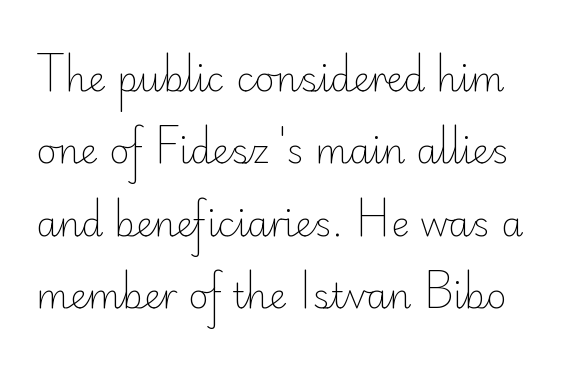
The image shows 35 px light sans-serif type, upright; set loose line spacing (2.07x), normal letter spacing, not underlined; low stroke contrast and a small x-height.
